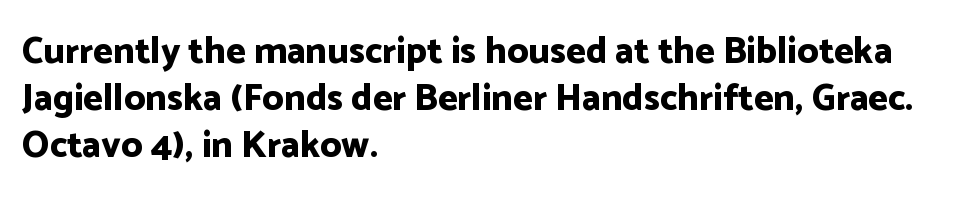
The image shows 37 px bold sans-serif type, upright; set left-aligned, normal line spacing (1.27x), normal letter spacing, not underlined; low stroke contrast and a medium x-height.
